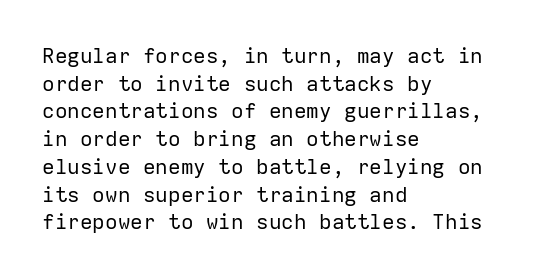
Q: Is the text bold? A: No.
Q: Is the text italic (slanted)? A: No, it is upright.
Q: Is the text underlined? A: No.
Q: How is the paragraph aligned? A: Left-aligned.
Q: Is the spacing between letters normal or unusually wide? A: Normal.
Q: Is the spacing between lines tight, normal or loose? A: Normal.
